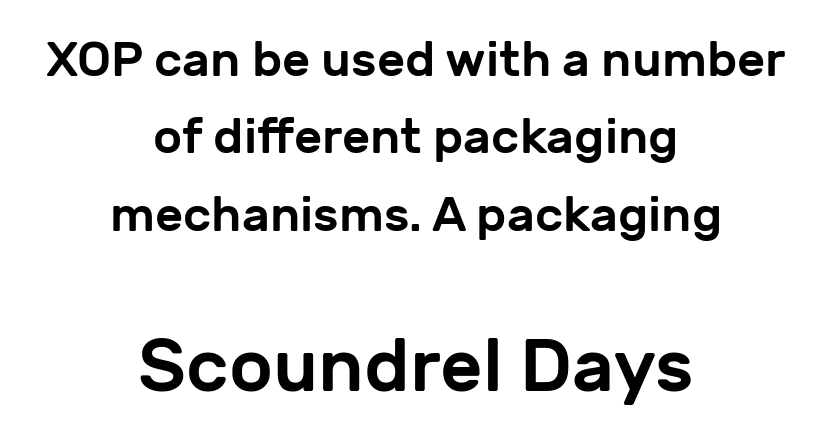
This rendering leaves character spacing at its baseline value. Plain, unruled lines of type. Bigger letters appear in the bottom chunk; the top chunk is reduced. Each new line begins a customary step beneath the previous one.
